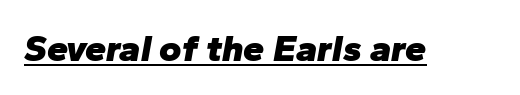
The image shows 38 px heavy type, italic (leaning right); set normal letter spacing, underlined; low stroke contrast and a medium x-height.
